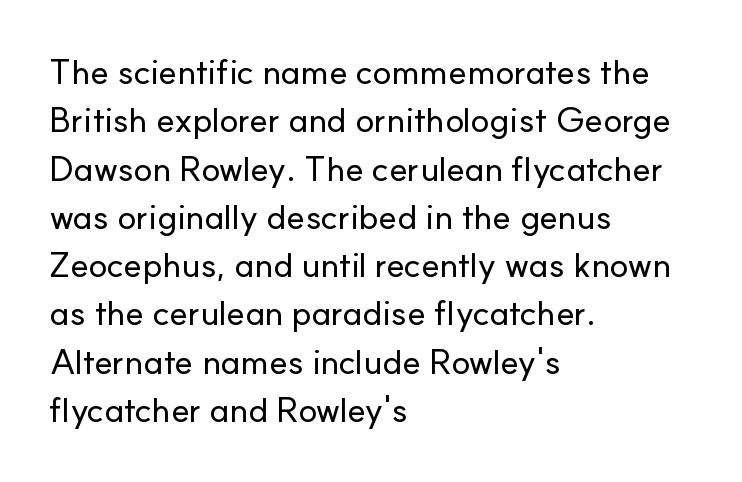
Q: Is the text italic (slanted)? A: No, it is upright.
Q: Is the typeface a serif or a sans-serif typeface? A: Sans-serif.
Q: Is the text underlined? A: No.
Q: How is the paragraph aligned? A: Left-aligned.
Q: Is the spacing between letters normal or unusually wide? A: Normal.
Q: Is the spacing between lines tight, normal or loose? A: Normal.
Q: Width (condensed, normal, or wide)? A: Normal.
Q: Stroke contrast? A: Low.
Q: x-height? A: Small.
Q: Monospaced? A: No.
